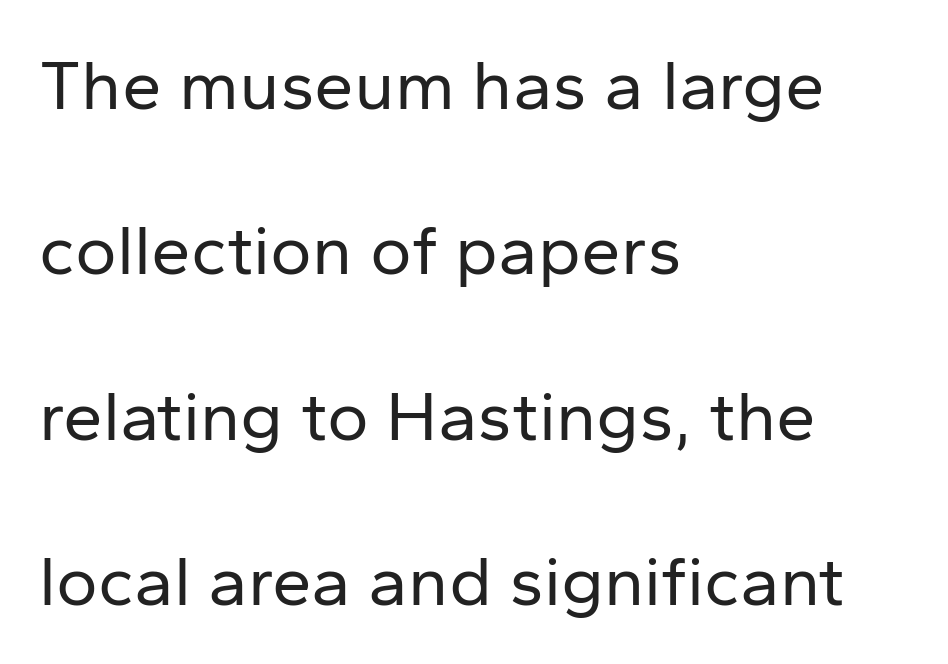
{"serif": "no", "italic": "no", "bold": "no", "weight": "regular", "width": "normal", "stroke_contrast": "low", "x_height": "medium", "monospaced": "no", "underline": "no", "align": "left", "line_spacing": "loose", "line_spacing_ratio": 2.33, "letter_spacing": "normal", "letter_spacing_em": 0.0, "glyph_px": 71}
